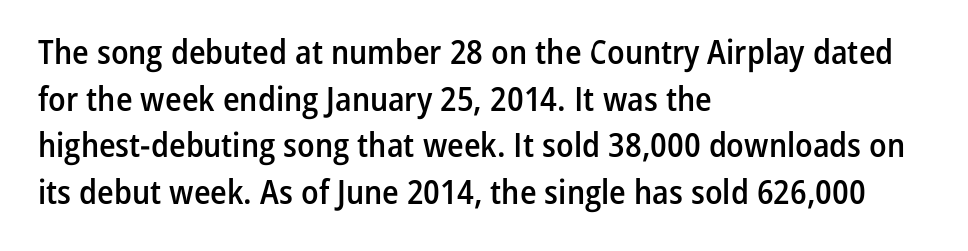
The image shows 34 px semibold, condensed sans-serif type, upright; set left-aligned, normal line spacing (1.37x), normal letter spacing, not underlined; low stroke contrast and a medium x-height.
